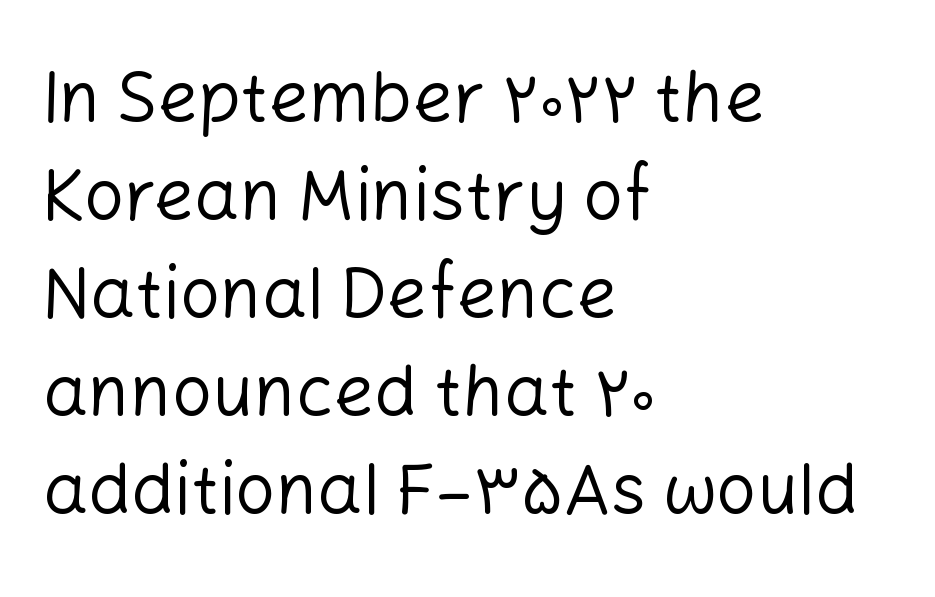
The image shows 71 px regular-weight sans-serif type, upright; set left-aligned, normal line spacing (1.38x), normal letter spacing, not underlined; low stroke contrast and a medium x-height.
